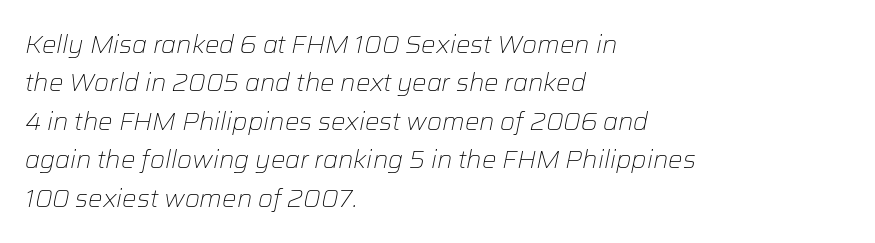
{"italic": "yes", "lean": "right", "slant_degrees": 12, "bold": "no", "underline": "no", "align": "left", "line_spacing": "normal", "line_spacing_ratio": 1.6, "letter_spacing": "normal", "letter_spacing_em": 0.0, "glyph_px": 24}
